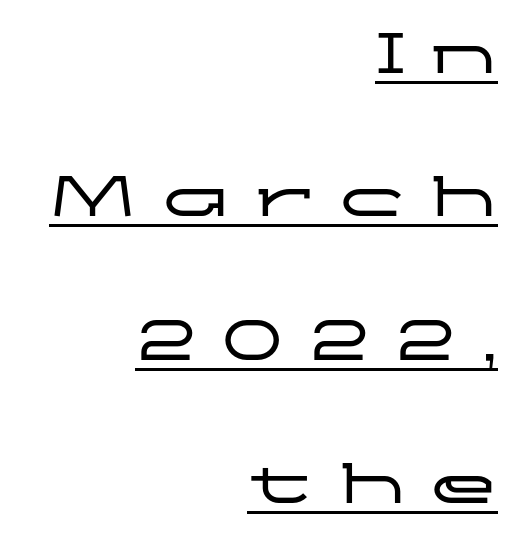
A typographer would call this underscored text. When letters stand straight like this, we call the style roman or upright. One-word summary of the alignment: right. The passage shown is typed in a proportional face where columns would drift. Serif or sans? Sans — the stroke terminals are bare. A typesetter would call this leading open, well beyond the default.
